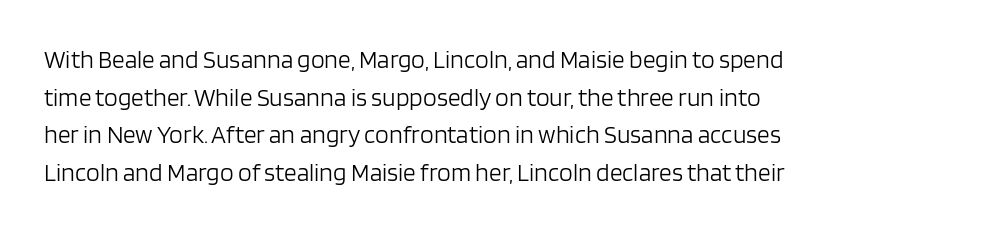
The image shows 25 px text type, upright; set left-aligned, normal line spacing (1.51x), normal letter spacing, not underlined.
